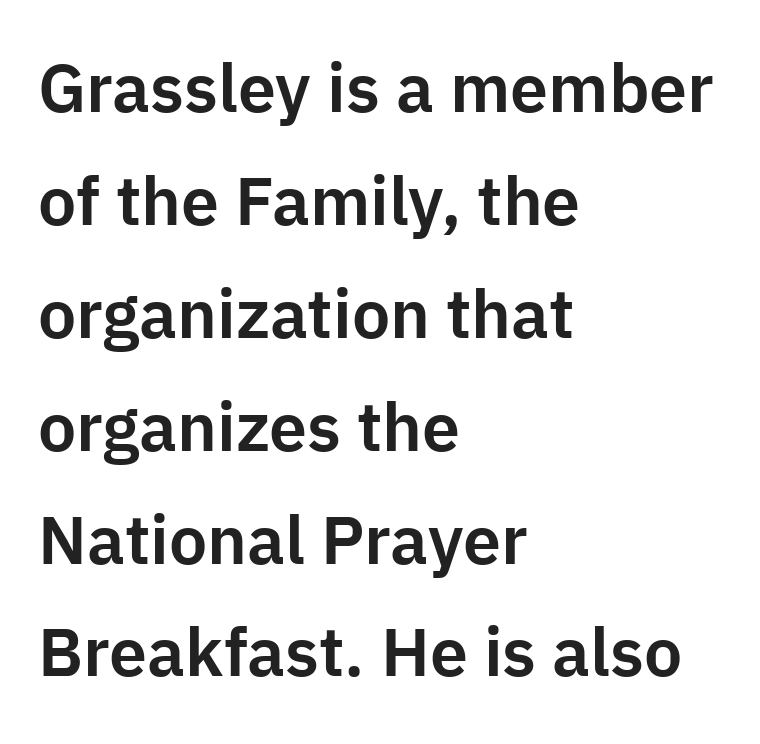
Q: Is the text italic (slanted)? A: No, it is upright.
Q: Is the typeface a serif or a sans-serif typeface? A: Sans-serif.
Q: Is the text underlined? A: No.
Q: How is the paragraph aligned? A: Left-aligned.
Q: Is the spacing between letters normal or unusually wide? A: Normal.
Q: Is the spacing between lines tight, normal or loose? A: Normal.
Q: Width (condensed, normal, or wide)? A: Normal.
Q: Stroke contrast? A: Low.
Q: x-height? A: Medium.
Q: Monospaced? A: No.
